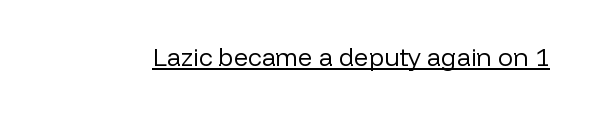
The image shows 25 px text type, upright; set normal letter spacing, underlined.
